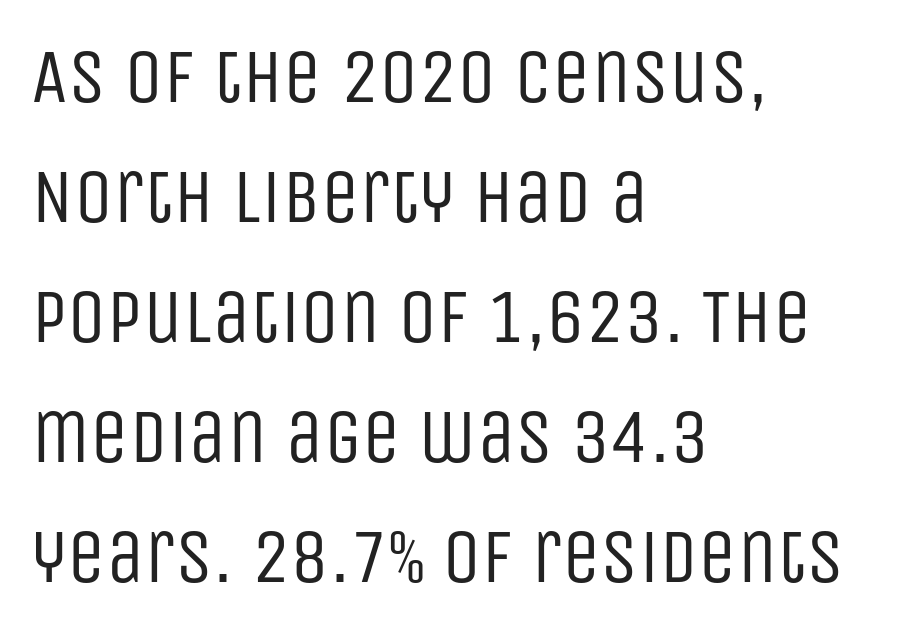
The face used here is proportionally spaced, like ordinary book or web type. The specimen omits any rule beneath the text block's lines. Tall strokes in this sample are plumb rather than angled. Normally led — the rows are evenly, conventionally spaced. Inter-character spacing is left at the font's built-in metrics. Unlike a traditional serif, this face leaves its strokes unadorned.
